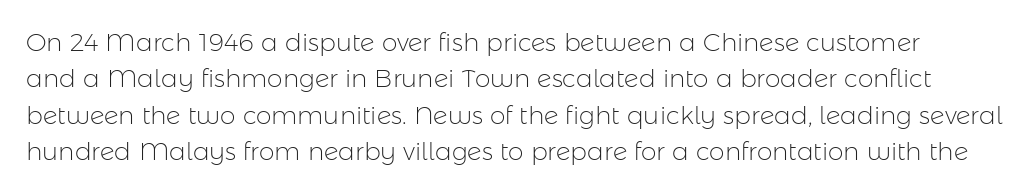
{"italic": "no", "bold": "no", "underline": "no", "line_spacing": "normal", "line_spacing_ratio": 1.46, "letter_spacing": "normal", "letter_spacing_em": 0.0, "glyph_px": 25}
